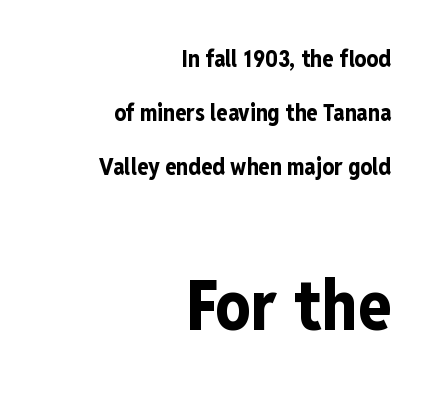
Q: Is the text bold? A: Yes.
Q: Is the text italic (slanted)? A: No, it is upright.
Q: Is the typeface a serif or a sans-serif typeface? A: Sans-serif.
Q: Is the text underlined? A: No.
Q: How is the paragraph aligned? A: Right-aligned.
Q: Is the spacing between letters normal or unusually wide? A: Normal.
Q: Is the spacing between lines tight, normal or loose? A: Loose.
Q: Which block of text is set in a larger size, the first (top) or the second (bottom)? A: The second (bottom) one.
Q: Width (condensed, normal, or wide)? A: Condensed.
Q: Stroke contrast? A: Low.
Q: x-height? A: Medium.
Q: Monospaced? A: No.
